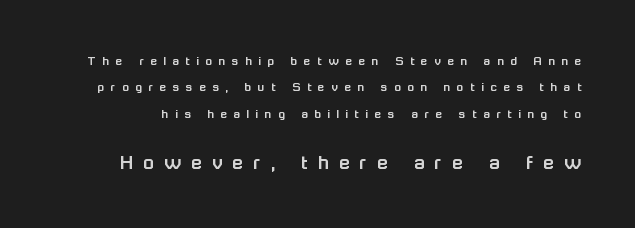
The face used here is rendered with a markedly widened letterfit. Characters remain perfectly vertical along every line. The space beneath each line is pristine and unruled. The passage shown begins with its smaller block and ends with its larger one.
